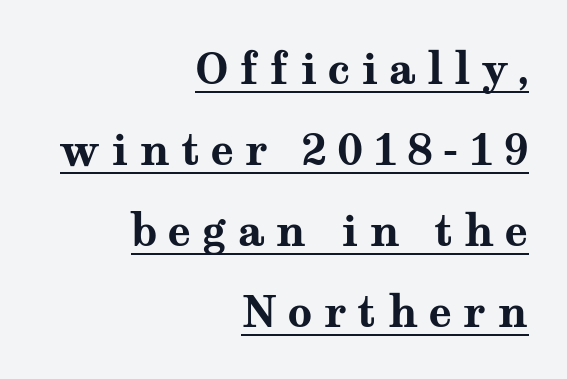
{"serif": "yes", "italic": "no", "bold": "yes", "weight": "bold", "width": "wide", "stroke_contrast": "medium", "x_height": "medium", "monospaced": "no", "underline": "yes", "align": "right", "line_spacing_ratio": 1.88, "letter_spacing": "wide", "letter_spacing_em": 0.25, "glyph_px": 43}
